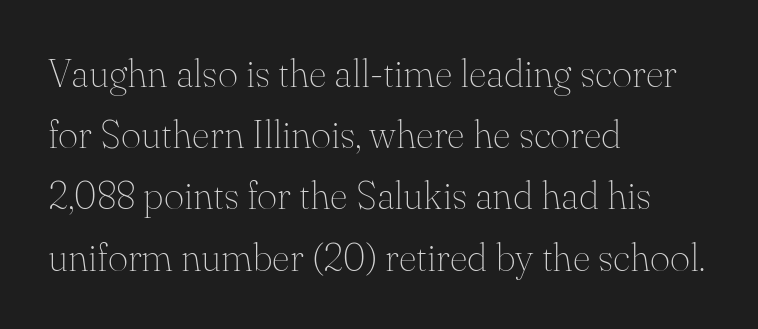
Q: Is the text bold? A: No.
Q: Is the text italic (slanted)? A: No, it is upright.
Q: Is the typeface a serif or a sans-serif typeface? A: Serif.
Q: Is the text underlined? A: No.
Q: How is the paragraph aligned? A: Left-aligned.
Q: Is the spacing between letters normal or unusually wide? A: Normal.
Q: Is the spacing between lines tight, normal or loose? A: Normal.
Q: Width (condensed, normal, or wide)? A: Normal.
Q: Stroke contrast? A: Medium.
Q: x-height? A: Small.
Q: Monospaced? A: No.
